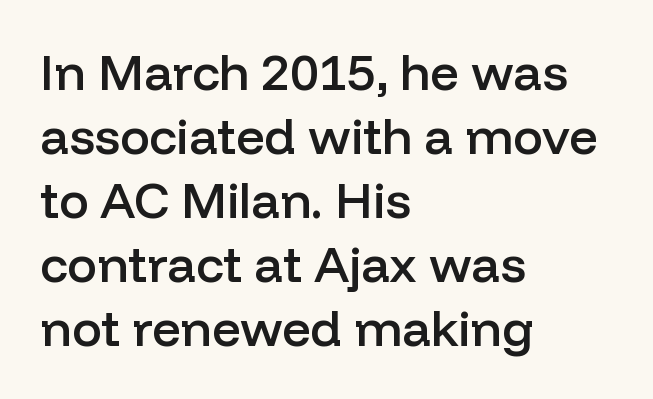
{"serif": "no", "italic": "no", "bold": "semi", "weight": "semibold", "width": "normal", "stroke_contrast": "low", "x_height": "medium", "monospaced": "no", "underline": "no", "align": "left", "line_spacing": "normal", "line_spacing_ratio": 1.28, "letter_spacing": "normal", "letter_spacing_em": 0.0, "glyph_px": 50}
